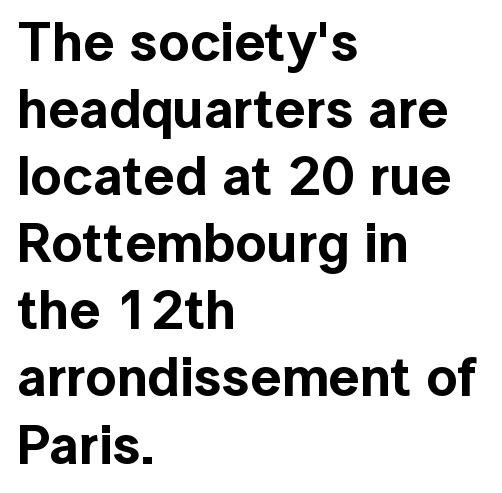
Q: Is the text italic (slanted)? A: No, it is upright.
Q: Is the typeface a serif or a sans-serif typeface? A: Sans-serif.
Q: Is the text underlined? A: No.
Q: How is the paragraph aligned? A: Left-aligned.
Q: Is the spacing between letters normal or unusually wide? A: Normal.
Q: Width (condensed, normal, or wide)? A: Normal.
Q: x-height? A: Medium.
Q: Monospaced? A: No.
